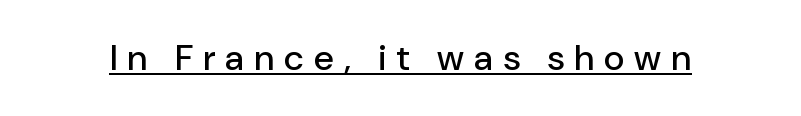
{"serif": "no", "italic": "no", "width": "normal", "stroke_contrast": "low", "x_height": "medium", "monospaced": "no", "underline": "yes", "letter_spacing": "wide", "letter_spacing_em": 0.28, "glyph_px": 36}
